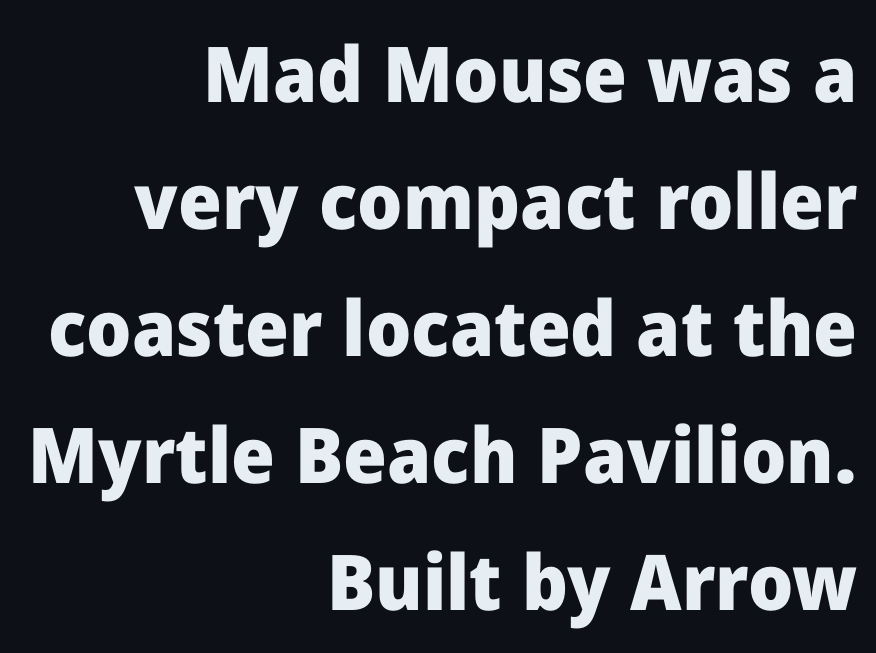
The image shows 77 px heavy sans-serif type, upright; set right-aligned, normal line spacing (1.65x), normal letter spacing, not underlined; low stroke contrast and a medium x-height.
